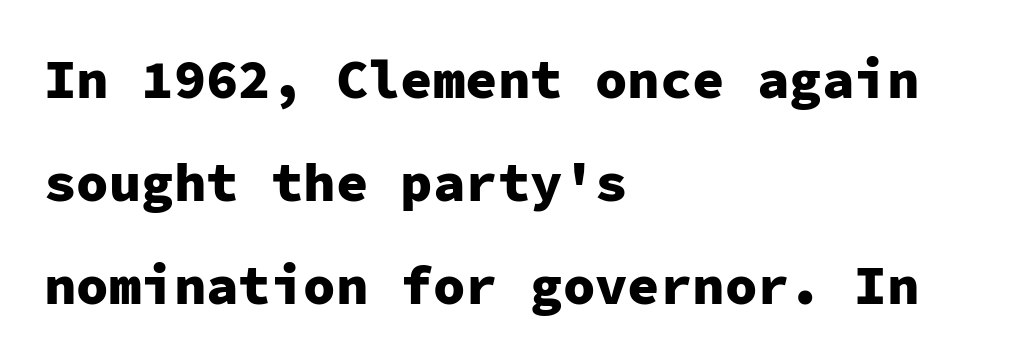
Q: Is the text bold? A: Yes.
Q: Is the text italic (slanted)? A: No, it is upright.
Q: Is the typeface a serif or a sans-serif typeface? A: Sans-serif.
Q: Is the text underlined? A: No.
Q: How is the paragraph aligned? A: Left-aligned.
Q: Is the spacing between letters normal or unusually wide? A: Normal.
Q: Is the spacing between lines tight, normal or loose? A: Loose.
Q: Width (condensed, normal, or wide)? A: Normal.
Q: Stroke contrast? A: Low.
Q: x-height? A: Medium.
Q: Monospaced? A: Yes.
